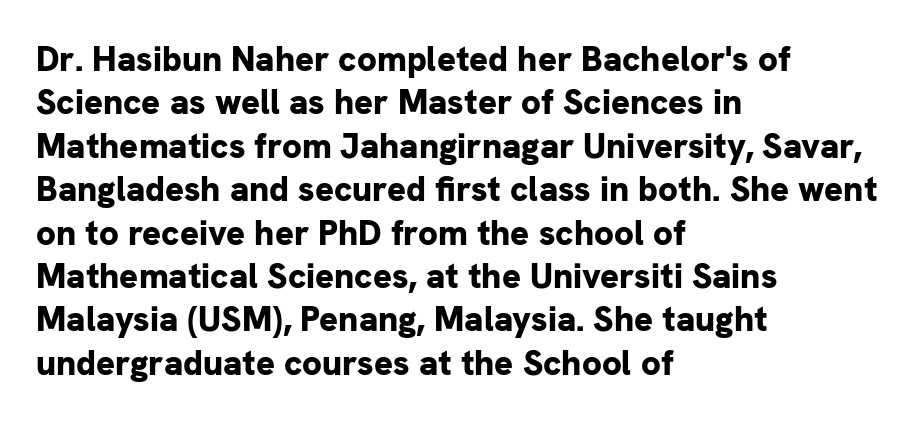
The image shows 35 px bold sans-serif type, upright; set left-aligned, line spacing 1.24x, normal letter spacing, not underlined; low stroke contrast and a medium x-height.
